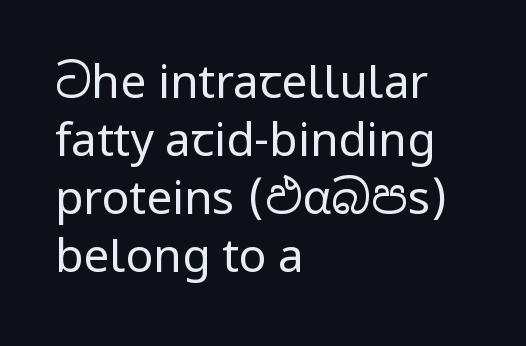
This sample uses plain, unmodified letter spacing. The lines are quadded left. Whoever set this chose a conventional vertical rhythm. No feet cap the strokes, marking this as sans-serif type. Here the designer chose a conventional face with non-uniform glyph widths. A roman cut, with each character standing at attention.
